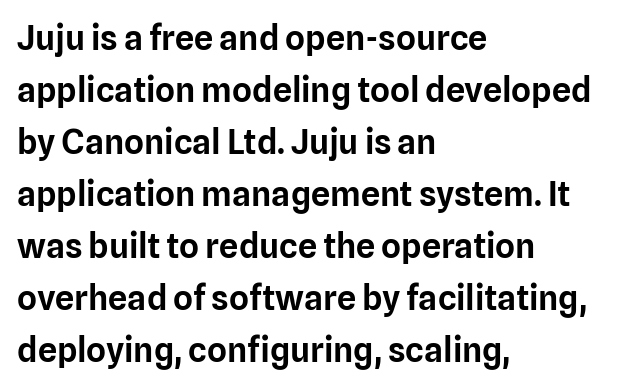
The image shows 34 px sans-serif type, upright; set left-aligned, normal line spacing (1.53x), normal letter spacing, not underlined; low stroke contrast and a medium x-height.
